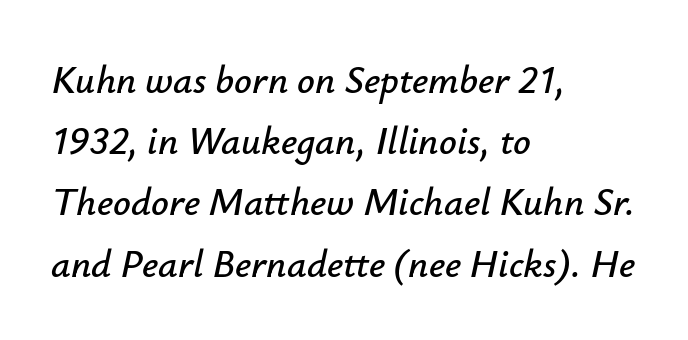
These lines are rendered in a variable-pitch font. Compared with typical paragraphs, the rows here are spaced about the same. Inter-character spacing is left at the font's built-in metrics. Does the copy run flush right? No — it runs flush left. Check under the words: just untouched page. The axis of the letterforms is tilted away from vertical.
